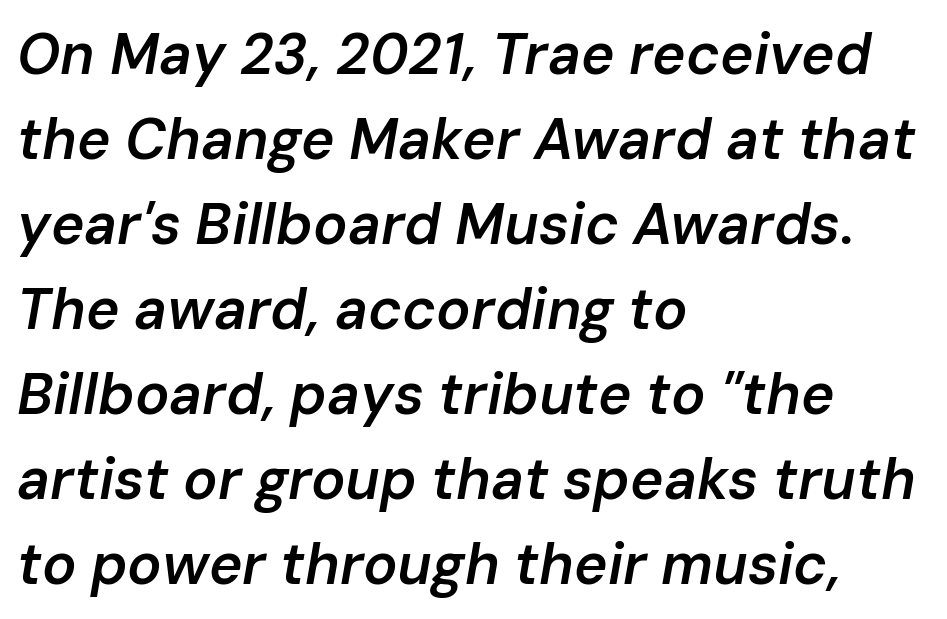
The image shows 57 px semibold type, italic (leaning right); set left-aligned, normal line spacing (1.49x), normal letter spacing, not underlined; low stroke contrast and a medium x-height.
